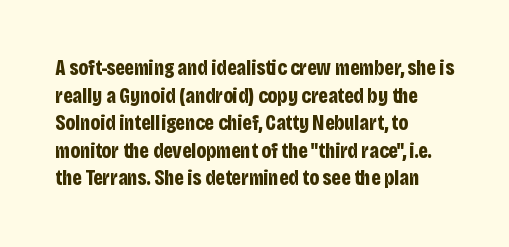
Q: Is the text bold? A: Yes.
Q: Is the text italic (slanted)? A: No, it is upright.
Q: Is the text underlined? A: No.
Q: How is the paragraph aligned? A: Left-aligned.
Q: Is the spacing between letters normal or unusually wide? A: Normal.
Q: Is the spacing between lines tight, normal or loose? A: Normal.
